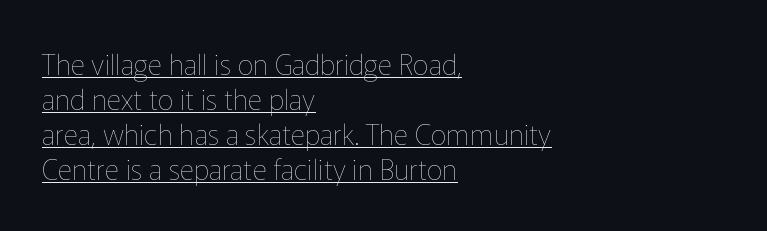
{"italic": "no", "bold": "no", "weight": "thin", "width": "normal", "stroke_contrast": "low", "x_height": "medium", "monospaced": "no", "underline": "yes", "align": "left", "line_spacing": "normal", "line_spacing_ratio": 1.25, "letter_spacing": "normal", "letter_spacing_em": 0.0, "glyph_px": 28}
